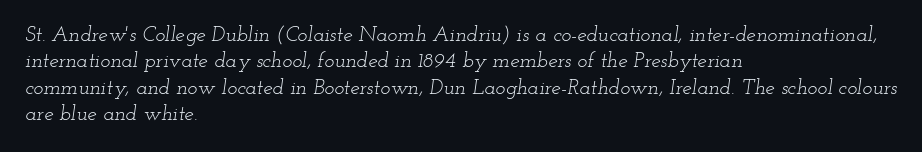
Q: Is the text bold? A: No.
Q: Is the text italic (slanted)? A: Yes, it leans right by about 12 degrees.
Q: Is the text underlined? A: No.
Q: How is the paragraph aligned? A: Left-aligned.
Q: Is the spacing between letters normal or unusually wide? A: Normal.
Q: Is the spacing between lines tight, normal or loose? A: Normal.
